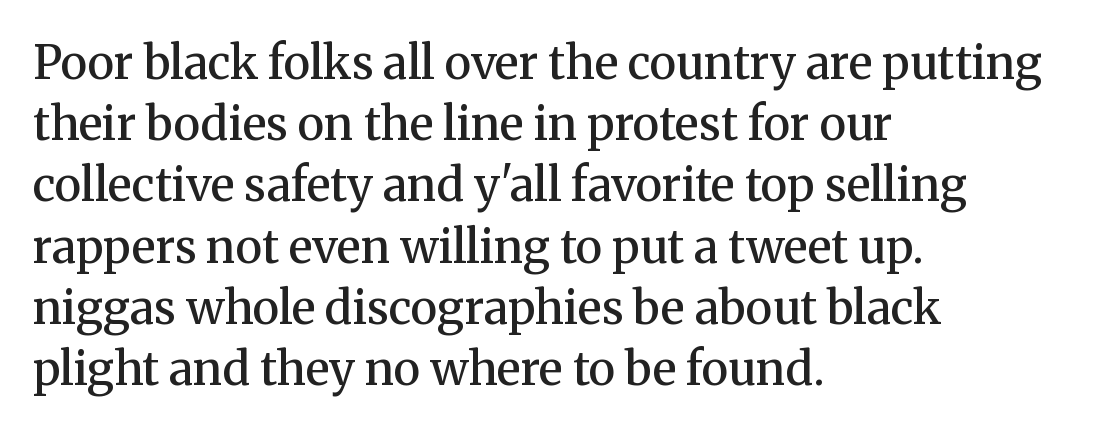
Q: Is the text bold? A: Semi-bold.
Q: Is the text italic (slanted)? A: No, it is upright.
Q: Is the typeface a serif or a sans-serif typeface? A: Serif.
Q: Is the text underlined? A: No.
Q: How is the paragraph aligned? A: Left-aligned.
Q: Is the spacing between letters normal or unusually wide? A: Normal.
Q: Is the spacing between lines tight, normal or loose? A: Normal.
Q: Width (condensed, normal, or wide)? A: Normal.
Q: Stroke contrast? A: Medium.
Q: x-height? A: Medium.
Q: Monospaced? A: No.
